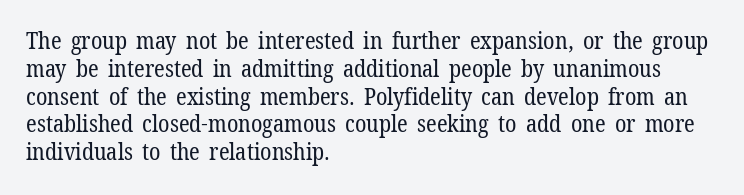
Q: Is the text bold? A: No.
Q: Is the text italic (slanted)? A: No, it is upright.
Q: Is the text underlined? A: No.
Q: How is the paragraph aligned? A: Left-aligned.
Q: Is the spacing between letters normal or unusually wide? A: Normal.
